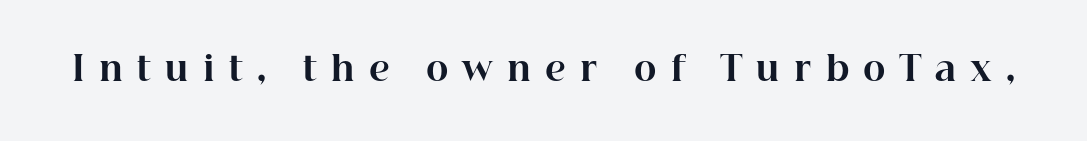
{"serif": "yes", "italic": "no", "bold": "yes", "weight": "bold", "width": "normal", "stroke_contrast": "high", "x_height": "medium", "monospaced": "no", "underline": "no", "letter_spacing": "wide", "letter_spacing_em": 0.42, "glyph_px": 34}
